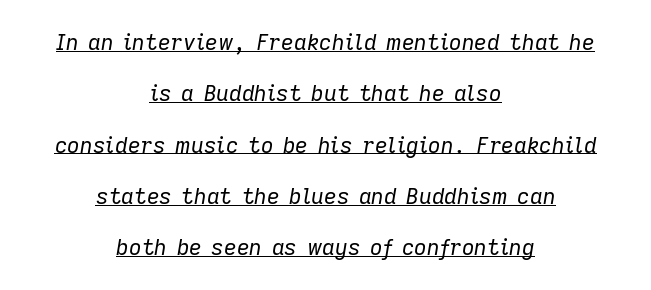
{"italic": "yes", "lean": "right", "slant_degrees": 9, "bold": "no", "underline": "yes", "align": "center", "line_spacing": "loose", "line_spacing_ratio": 2.33, "letter_spacing": "normal", "letter_spacing_em": 0.0, "glyph_px": 22}
